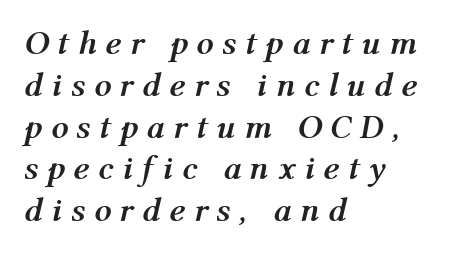
The setting favours the left margin, as ordinary paragraphs usually do. What stands out about the letter spacing? Its width — letters are far apart. The string is rendered with underlining switched off. Set as a true bold cut, around the 700 mark. Character widths vary here, with narrow letters taking less room than wide ones. Italic? Definitely — the glyphs are oblique.
